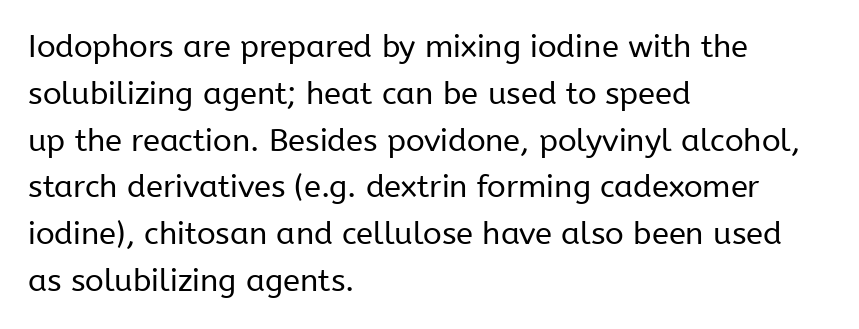
Q: Is the text bold? A: No.
Q: Is the text italic (slanted)? A: No, it is upright.
Q: Is the typeface a serif or a sans-serif typeface? A: Sans-serif.
Q: Is the text underlined? A: No.
Q: How is the paragraph aligned? A: Left-aligned.
Q: Is the spacing between letters normal or unusually wide? A: Normal.
Q: Is the spacing between lines tight, normal or loose? A: Normal.
Q: Width (condensed, normal, or wide)? A: Normal.
Q: Stroke contrast? A: Low.
Q: x-height? A: Medium.
Q: Monospaced? A: No.
